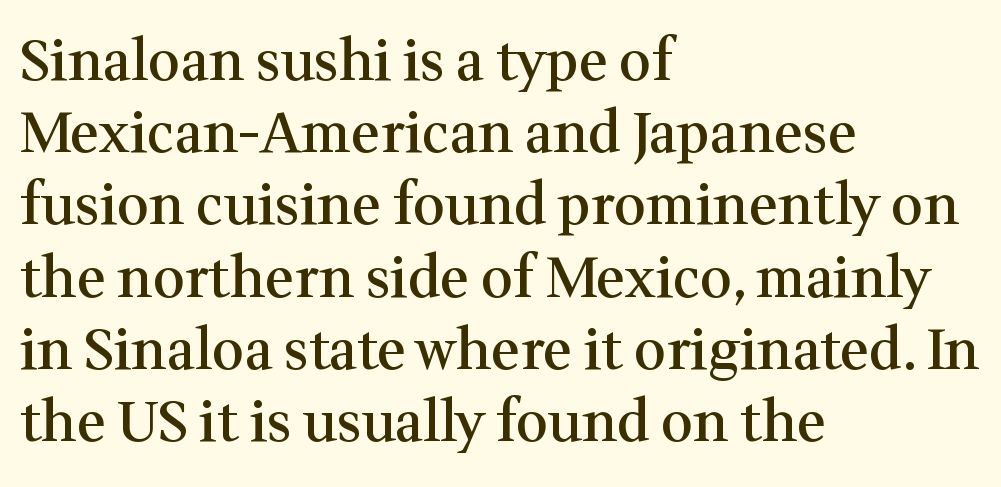
The space between consecutive lines is moderate. Varying glyph widths throughout — classic text-font behaviour. The baseline area is clear. This sample is left-justified, so line endings fall wherever the words run out. Each word holds together tightly as a unit, with standard inter-letter gaps. Do the letters lean? They stand straight.
